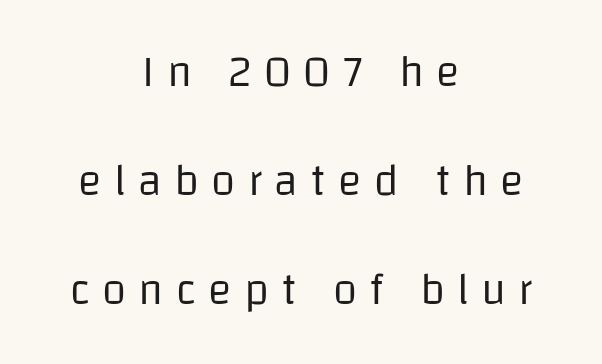
How would I describe the line gaps? Wide and relaxed. Compared with typical body copy, the letter spacing here is much looser. These lines were composed using upright roman letters. This sample uses a sans-serif face. The paragraph has two soft edges and a firm central axis.
